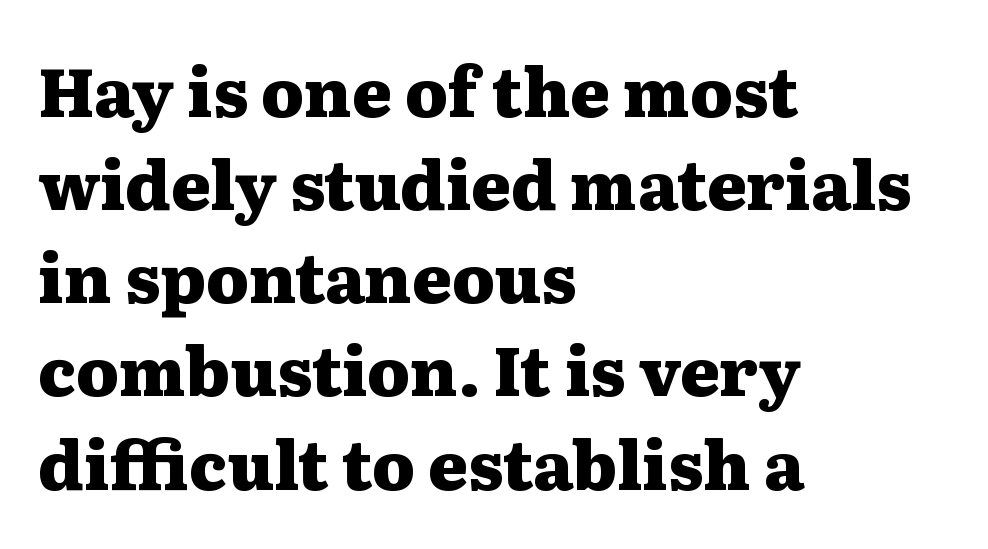
Its strokes are broad and dark, the hallmark of bold type. Words appear dense and cohesive because spacing is normal. A student would call this left alignment; a typographer would say flush left, rag right. The line-height multiplier appears to be the usual default. Proportional: the letters do not fall into vertical columns.
